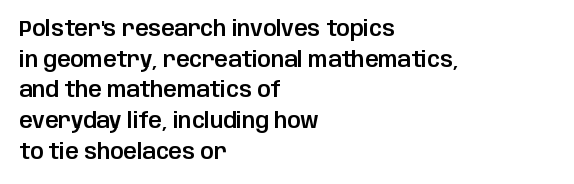
Q: Is the text italic (slanted)? A: No, it is upright.
Q: Is the text underlined? A: No.
Q: How is the paragraph aligned? A: Left-aligned.
Q: Is the spacing between letters normal or unusually wide? A: Normal.
Q: Is the spacing between lines tight, normal or loose? A: Normal.
